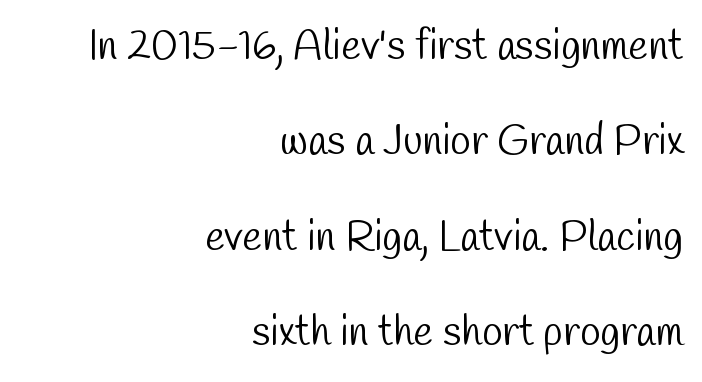
The image shows 42 px light, condensed sans-serif type; set right-aligned, loose line spacing (2.27x), normal letter spacing, not underlined; low stroke contrast and a medium x-height.
